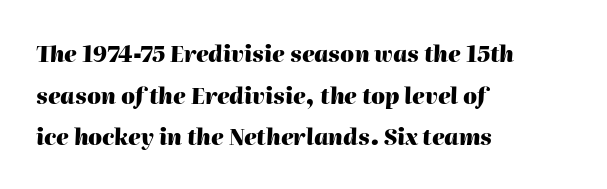
Q: Is the text bold? A: Yes.
Q: Is the text italic (slanted)? A: Yes, it leans right by about 2 degrees.
Q: Is the text underlined? A: No.
Q: How is the paragraph aligned? A: Left-aligned.
Q: Is the spacing between letters normal or unusually wide? A: Normal.
